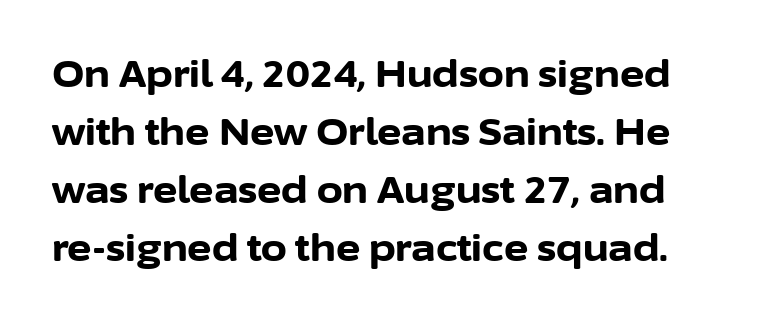
Q: Is the text bold? A: Yes.
Q: Is the text italic (slanted)? A: No, it is upright.
Q: Is the typeface a serif or a sans-serif typeface? A: Sans-serif.
Q: Is the text underlined? A: No.
Q: Is the spacing between letters normal or unusually wide? A: Normal.
Q: Is the spacing between lines tight, normal or loose? A: Normal.
Q: Width (condensed, normal, or wide)? A: Normal.
Q: Stroke contrast? A: Low.
Q: x-height? A: Medium.
Q: Monospaced? A: No.
